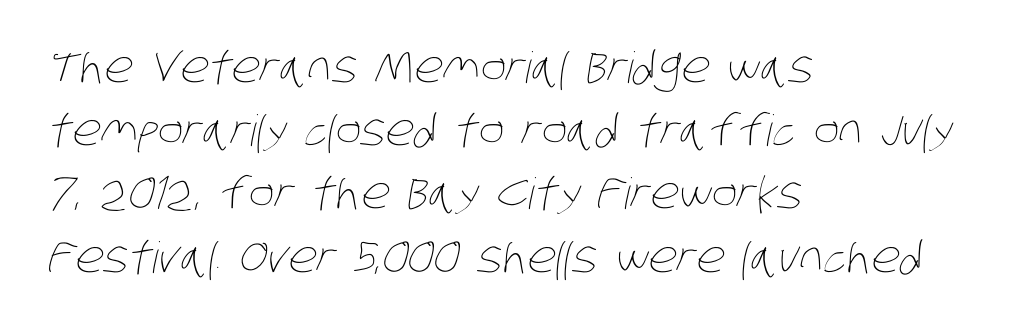
Q: Is the text bold? A: No.
Q: Is the text underlined? A: No.
Q: How is the paragraph aligned? A: Left-aligned.
Q: Is the spacing between letters normal or unusually wide? A: Normal.
Q: Is the spacing between lines tight, normal or loose? A: Normal.
Q: Width (condensed, normal, or wide)? A: Condensed.
Q: Stroke contrast? A: Low.
Q: x-height? A: Large.
Q: Monospaced? A: No.
